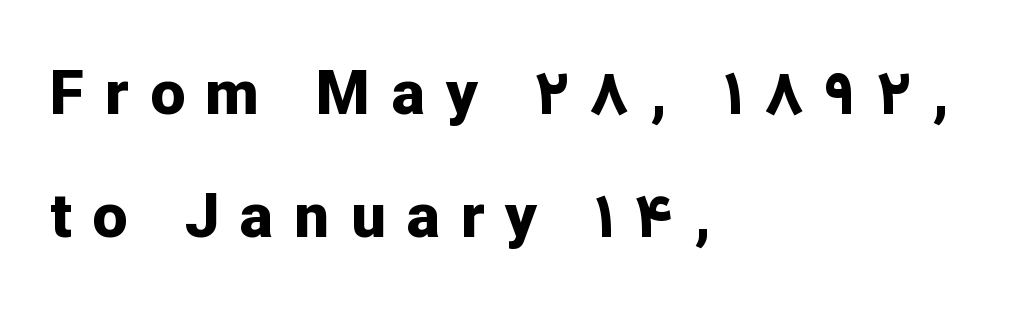
Q: Is the text bold? A: Yes.
Q: Is the text italic (slanted)? A: No, it is upright.
Q: Is the typeface a serif or a sans-serif typeface? A: Sans-serif.
Q: Is the text underlined? A: No.
Q: How is the paragraph aligned? A: Left-aligned.
Q: Is the spacing between letters normal or unusually wide? A: Unusually wide.
Q: Is the spacing between lines tight, normal or loose? A: Loose.
Q: Width (condensed, normal, or wide)? A: Normal.
Q: Stroke contrast? A: Low.
Q: x-height? A: Medium.
Q: Monospaced? A: No.
